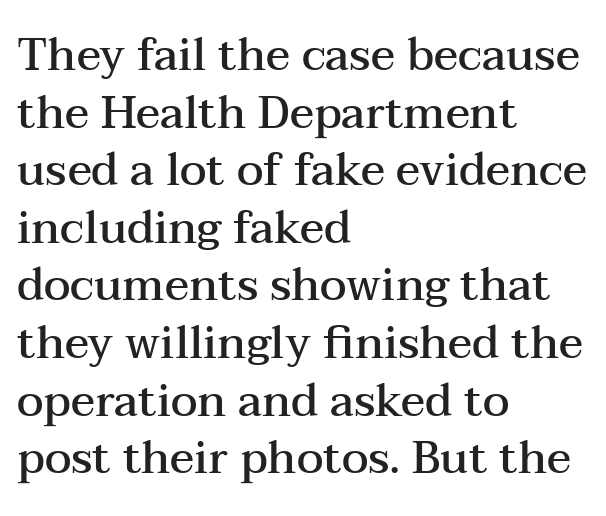
Q: Is the text bold? A: Semi-bold.
Q: Is the text italic (slanted)? A: No, it is upright.
Q: Is the typeface a serif or a sans-serif typeface? A: Serif.
Q: Is the text underlined? A: No.
Q: How is the paragraph aligned? A: Left-aligned.
Q: Is the spacing between letters normal or unusually wide? A: Normal.
Q: Is the spacing between lines tight, normal or loose? A: Normal.
Q: Width (condensed, normal, or wide)? A: Wide.
Q: Stroke contrast? A: Medium.
Q: x-height? A: Medium.
Q: Monospaced? A: No.
